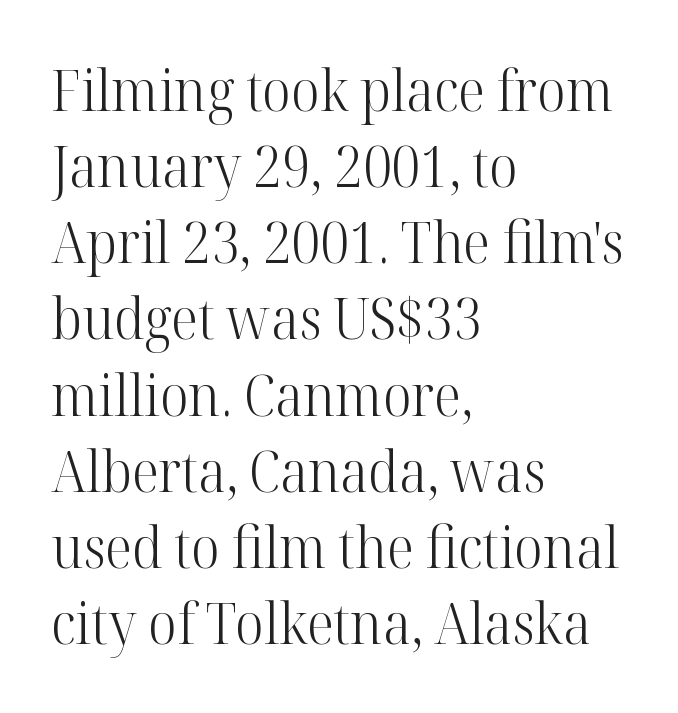
Italic? Not at all — the glyphs are vertical. Heft: none added — not bold. Each line starts at the same left margin while the right side varies. Does the leading feel generous? No, just average. Type without underlining. The line texture is even and compact thanks to regular tracking.
